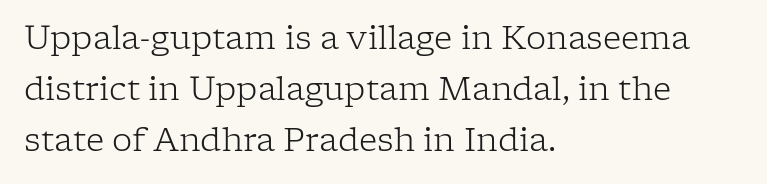
This sample keeps an unexceptional amount of space between lines. A typesetter would call this proportional, since set widths differ per character. When letters stand straight like this, we call the style roman or upright. The text was rendered using a seriffed face with decorative stroke endings. The strokes are not fattened; the text isn't bold. The space beneath each line is pristine and unruled.
